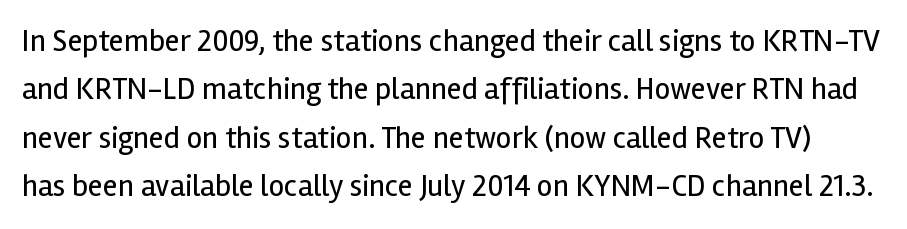
{"serif": "no", "italic": "no", "bold": "no", "weight": "regular", "width": "normal", "x_height": "medium", "monospaced": "no", "underline": "no", "line_spacing": "normal", "line_spacing_ratio": 1.56, "letter_spacing": "normal", "letter_spacing_em": 0.0, "glyph_px": 31}
